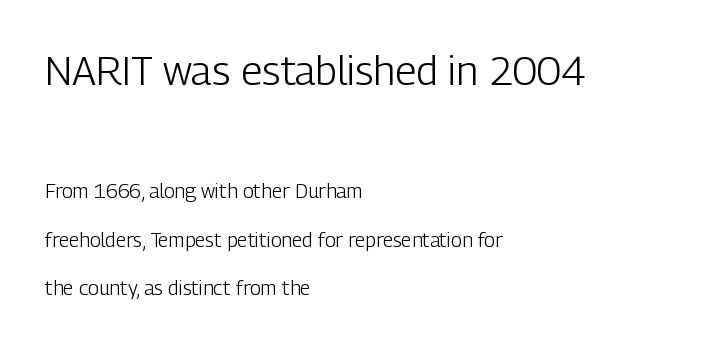
The image shows 41 px light, condensed sans-serif type, upright; set left-aligned, loose line spacing (2.44x), normal letter spacing, not underlined; the first (top) block is 2.05x larger; low stroke contrast and a medium x-height.
